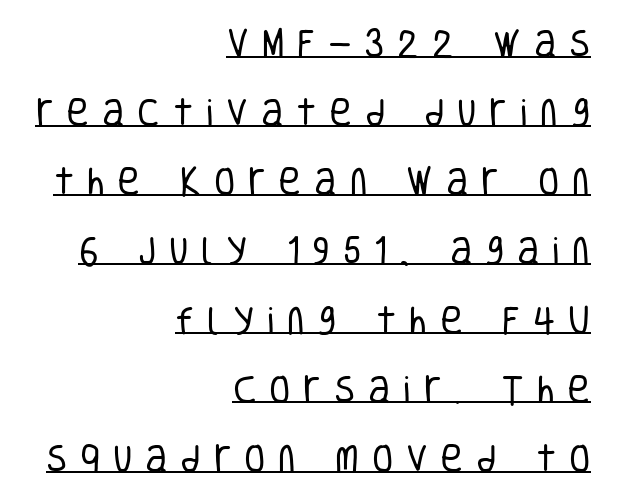
The image shows 31 px regular-weight, condensed sans-serif type, upright; set right-aligned, loose line spacing (2.23x), unusually wide letter spacing (+0.41 em), underlined; low stroke contrast and a large x-height.
